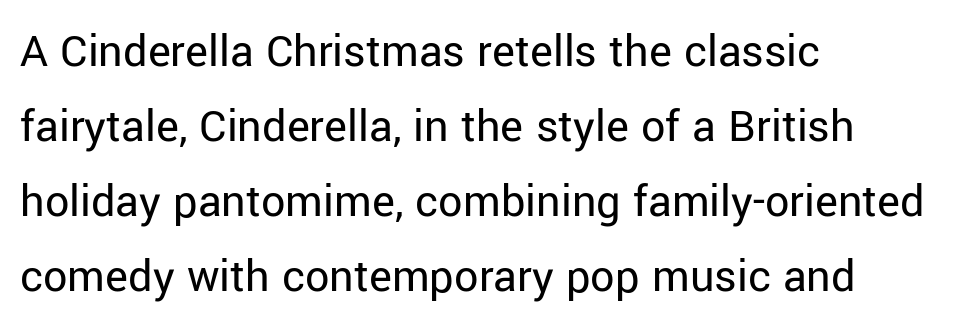
{"serif": "no", "italic": "no", "bold": "no", "weight": "regular", "width": "normal", "stroke_contrast": "low", "x_height": "medium", "monospaced": "no", "underline": "no", "align": "left", "line_spacing": "normal", "line_spacing_ratio": 1.56, "letter_spacing": "normal", "letter_spacing_em": 0.0, "glyph_px": 48}
